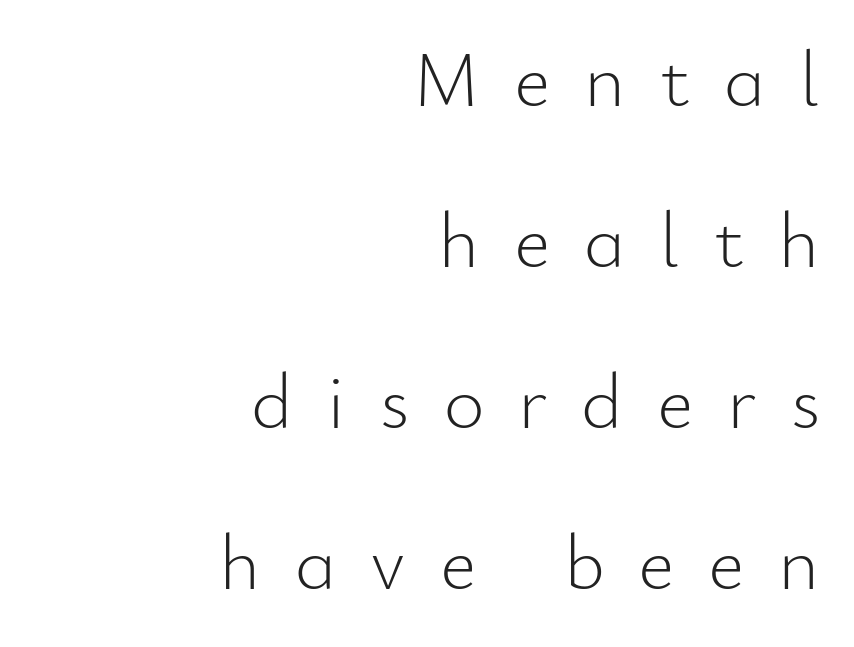
The image shows 79 px light sans-serif type, upright; set right-aligned, loose line spacing (2.04x), unusually wide letter spacing (+0.43 em), not underlined; low stroke contrast and a small x-height.
